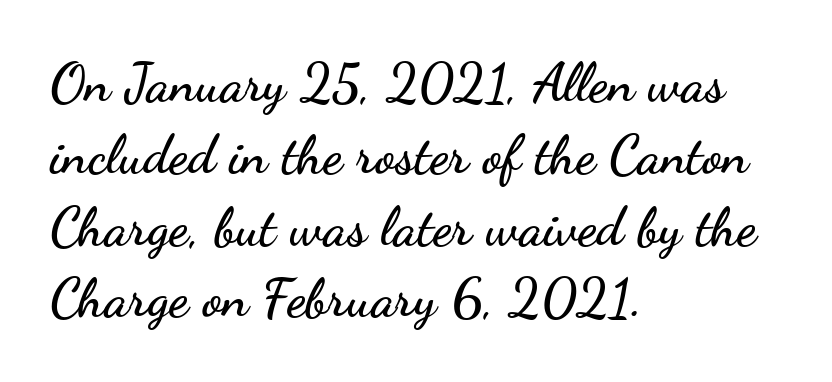
{"serif": "no", "width": "wide", "stroke_contrast": "low", "x_height": "small", "monospaced": "no", "underline": "no", "align": "left", "line_spacing": "normal", "line_spacing_ratio": 1.33, "letter_spacing": "normal", "letter_spacing_em": 0.0, "glyph_px": 54}
